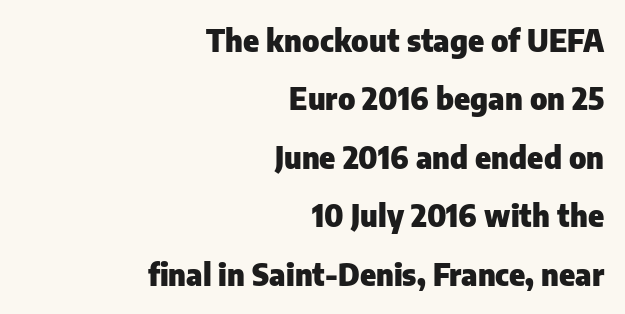
The image shows 30 px heavy sans-serif type, upright; set right-aligned, loose line spacing (1.95x), normal letter spacing, not underlined; low stroke contrast and a medium x-height.
